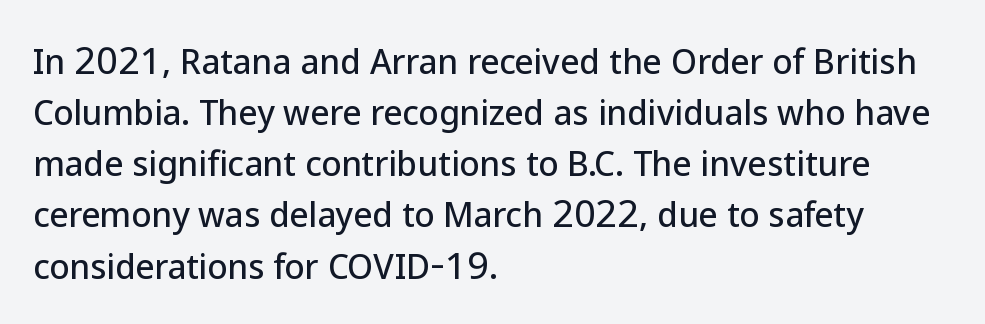
The lines in this sample share a left origin and differ only in where they stop. Compared with typical paragraphs, the rows here are spaced about the same. Compared with typical body copy, the letter spacing here is the same. Check under the words: just untouched page. What kind of face is this? One without serifs — a sans.
